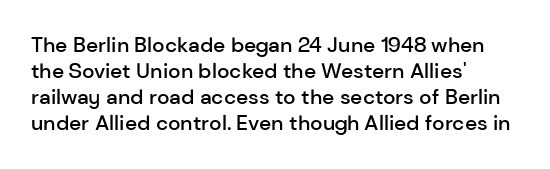
The image shows 21 px text type, upright; set left-aligned, line spacing 1.24x, normal letter spacing, not underlined.
